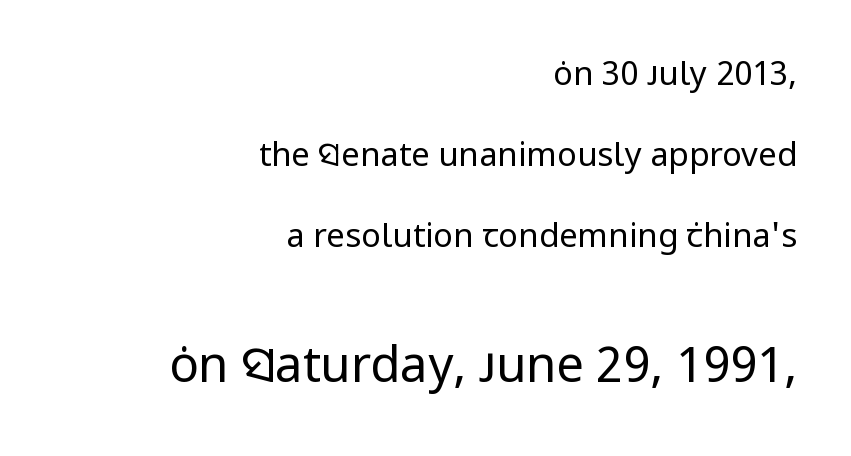
Compared with typical body copy, the letter spacing here is the same. Tall strokes in this sample are plumb rather than angled. Short and long lines alike share a common ending point at right. The strokes are not fattened; the text isn't bold. Serif or sans? Sans — the stroke terminals are bare. The lines are spread far apart with generous leading.
